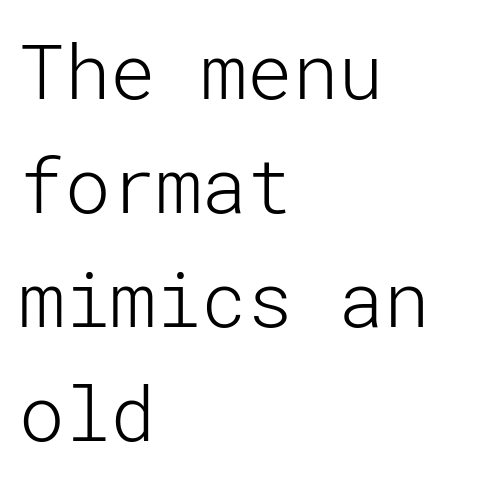
Q: Is the text bold? A: No.
Q: Is the text italic (slanted)? A: No, it is upright.
Q: Is the typeface a serif or a sans-serif typeface? A: Sans-serif.
Q: Is the text underlined? A: No.
Q: How is the paragraph aligned? A: Left-aligned.
Q: Is the spacing between letters normal or unusually wide? A: Normal.
Q: Is the spacing between lines tight, normal or loose? A: Normal.
Q: Width (condensed, normal, or wide)? A: Normal.
Q: Stroke contrast? A: Low.
Q: x-height? A: Medium.
